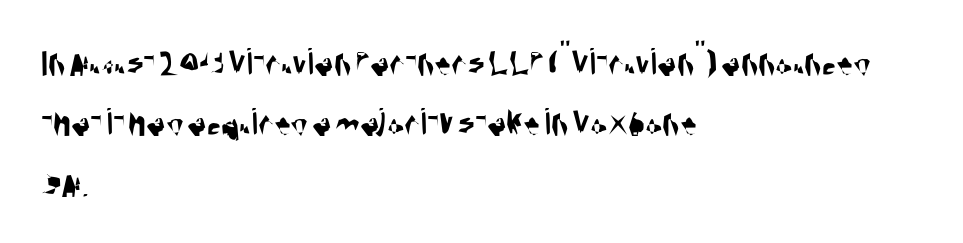
The image shows 40 px condensed sans-serif type; set left-aligned, normal line spacing (1.51x), normal letter spacing, not underlined; medium stroke contrast and a large x-height.
